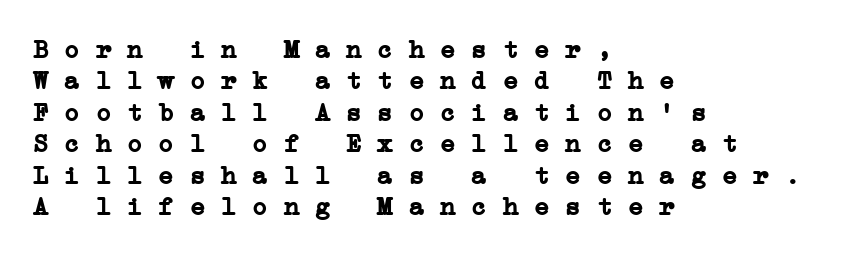
Q: Is the text bold? A: Yes.
Q: Is the text underlined? A: No.
Q: How is the paragraph aligned? A: Left-aligned.
Q: Is the spacing between letters normal or unusually wide? A: Normal.
